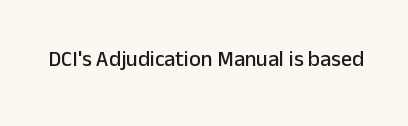
Tall strokes in this sample are plumb rather than angled. Short note: letters normally spaced. Lines of text with bare space underneath.
